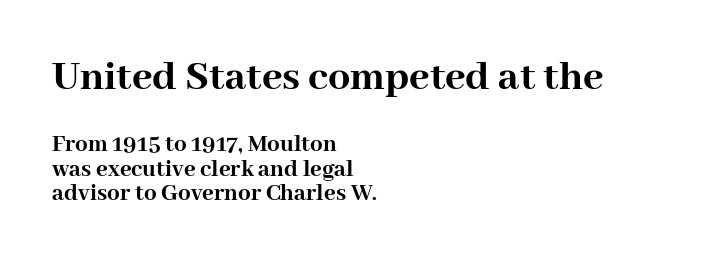
Each letter's strokes conclude with small projecting serifs. When letters stand straight like this, we call the style roman or upright. The space beneath each line is pristine and unruled. No extra tracking has been applied to these lines. Strong, thick strokes mark this as bold type.
